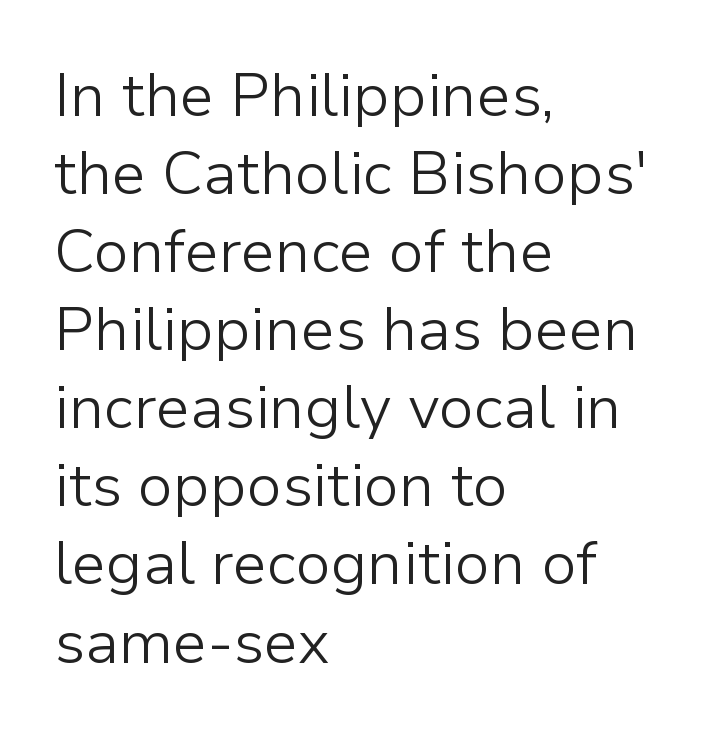
No feet cap the strokes, marking this as sans-serif type. Notice how the passage keeps a crisp vertical edge on the left only. Evenly set lines give the paragraph a standard silhouette. Character widths vary here, with narrow letters taking less room than wide ones. Any mark beneath the type? The region is blank. The gaps between neighbouring characters are ordinary and unremarkable.
